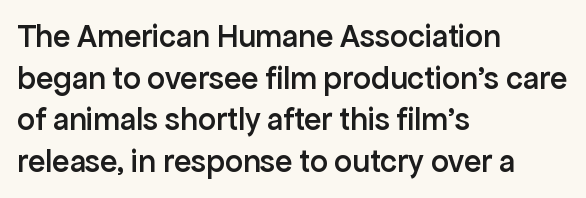
The image shows 32 px semibold sans-serif type, upright; set left-aligned, normal line spacing (1.3x), normal letter spacing, not underlined; low stroke contrast and a medium x-height.
